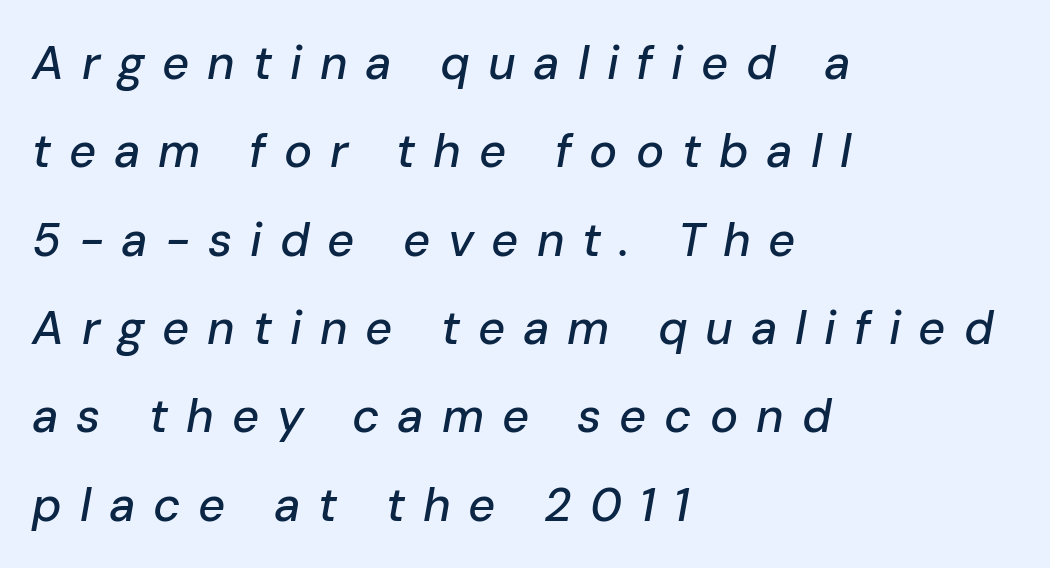
{"italic": "yes", "lean": "right", "slant_degrees": 10, "width": "normal", "stroke_contrast": "low", "x_height": "medium", "monospaced": "no", "underline": "no", "align": "left", "line_spacing_ratio": 1.88, "letter_spacing": "wide", "letter_spacing_em": 0.38, "glyph_px": 47}
